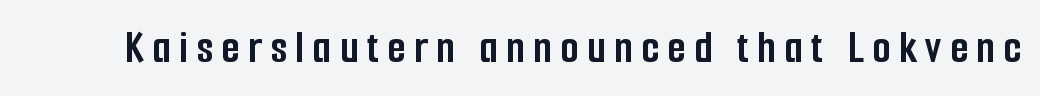
{"serif": "no", "italic": "no", "bold": "yes", "weight": "semibold", "width": "condensed", "stroke_contrast": "low", "x_height": "medium", "monospaced": "no", "underline": "no", "glyph_px": 47}
